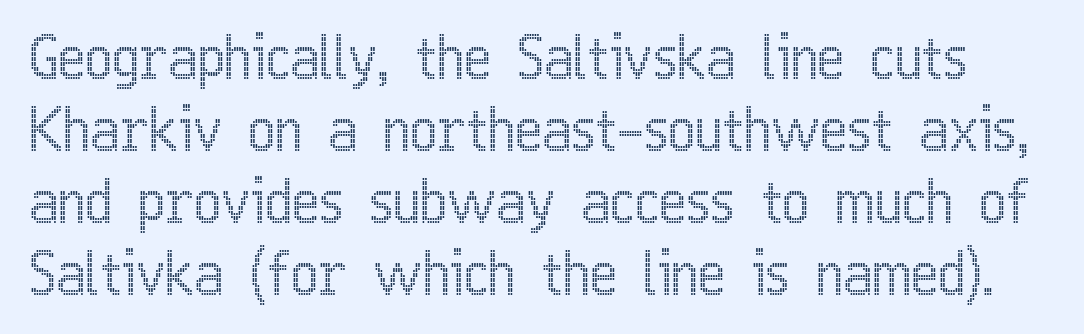
Q: Is the text italic (slanted)? A: No, it is upright.
Q: Is the text underlined? A: No.
Q: Is the spacing between letters normal or unusually wide? A: Normal.
Q: Width (condensed, normal, or wide)? A: Condensed.
Q: x-height? A: Medium.
Q: Monospaced? A: No.
